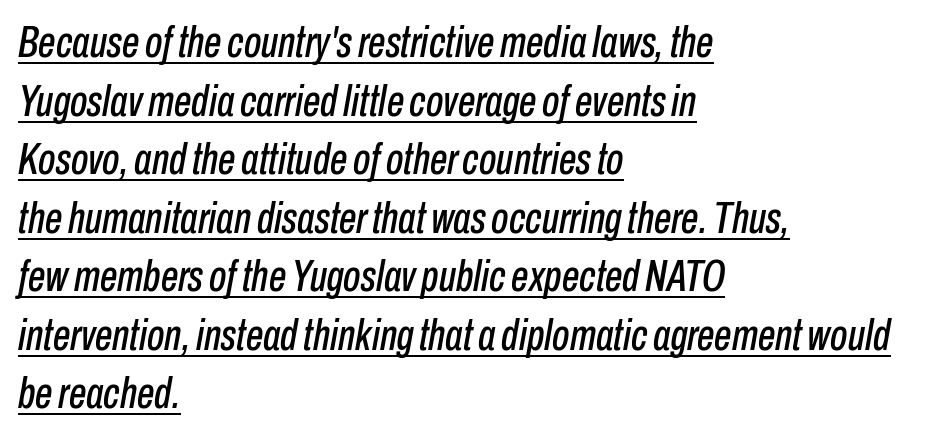
The image shows 44 px condensed type, italic (leaning right); set left-aligned, normal line spacing (1.33x), normal letter spacing, underlined; low stroke contrast and a medium x-height.
